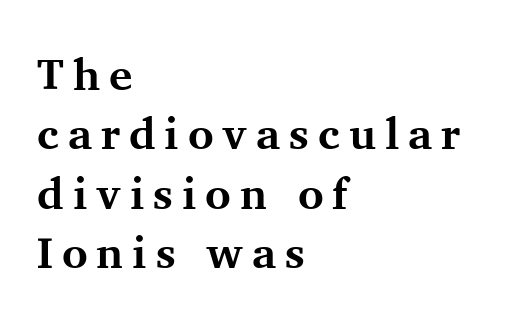
The rendering uses a moderate line-height, typical for paragraphs. In terms of letterspacing, this is a distinctly airy, spread setting. Bold? Absolutely — the strokes are thick and heavy. The typesetter chose a ragged-right arrangement here. Unlike italic type, these characters show no tilt at all.
